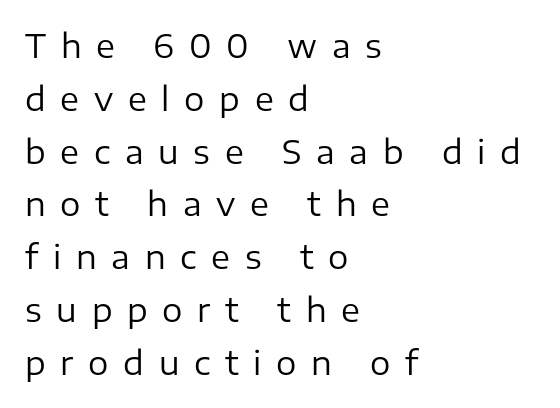
{"serif": "no", "italic": "no", "bold": "no", "weight": "regular", "width": "normal", "stroke_contrast": "low", "x_height": "medium", "monospaced": "no", "underline": "no", "align": "left", "line_spacing": "normal", "line_spacing_ratio": 1.65, "letter_spacing": "wide", "letter_spacing_em": 0.46, "glyph_px": 32}
